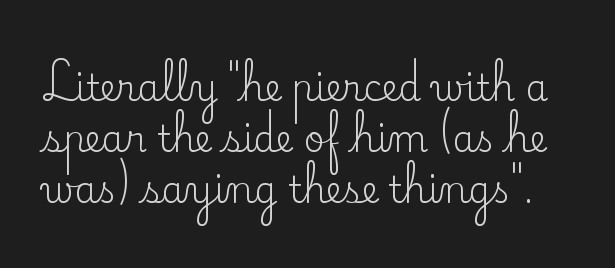
{"italic": "no", "bold": "no", "weight": "regular", "width": "normal", "stroke_contrast": "low", "x_height": "small", "monospaced": "no", "underline": "no", "line_spacing": "normal", "line_spacing_ratio": 1.41, "letter_spacing": "normal", "letter_spacing_em": 0.0, "glyph_px": 36}
